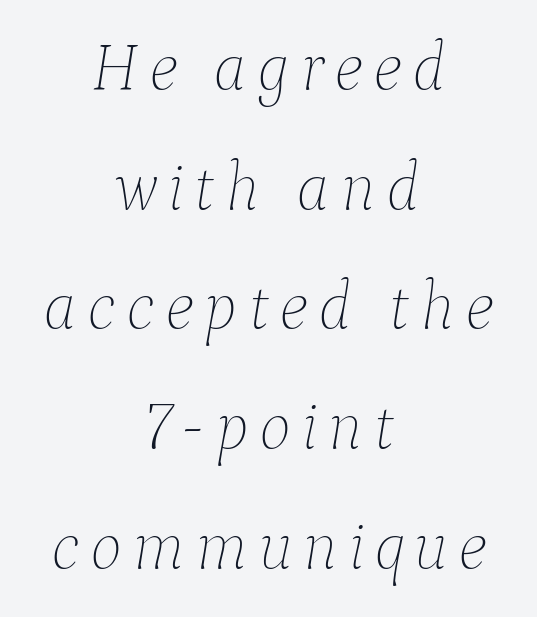
{"italic": "yes", "lean": "right", "slant_degrees": 9, "bold": "no", "weight": "thin", "width": "normal", "stroke_contrast": "low", "x_height": "medium", "monospaced": "no", "underline": "no", "align": "center", "line_spacing_ratio": 1.76, "glyph_px": 68}
